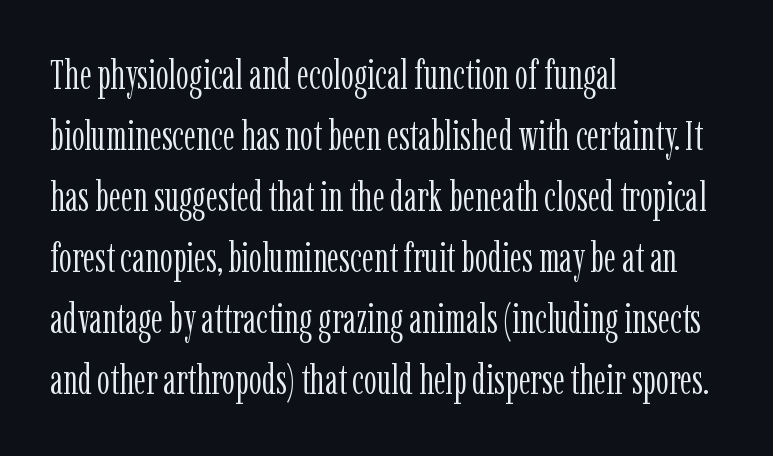
Q: Is the text bold? A: No.
Q: Is the text italic (slanted)? A: No, it is upright.
Q: Is the typeface a serif or a sans-serif typeface? A: Serif.
Q: Is the text underlined? A: No.
Q: How is the paragraph aligned? A: Left-aligned.
Q: Is the spacing between letters normal or unusually wide? A: Normal.
Q: Is the spacing between lines tight, normal or loose? A: Normal.
Q: Width (condensed, normal, or wide)? A: Condensed.
Q: Stroke contrast? A: Low.
Q: x-height? A: Medium.
Q: Monospaced? A: No.
